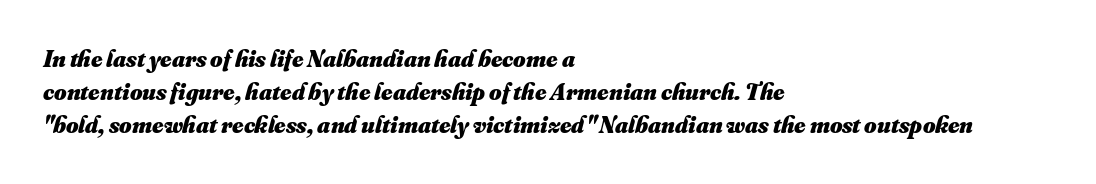
The image shows 24 px bold type; set left-aligned, normal line spacing (1.38x), normal letter spacing, not underlined.
